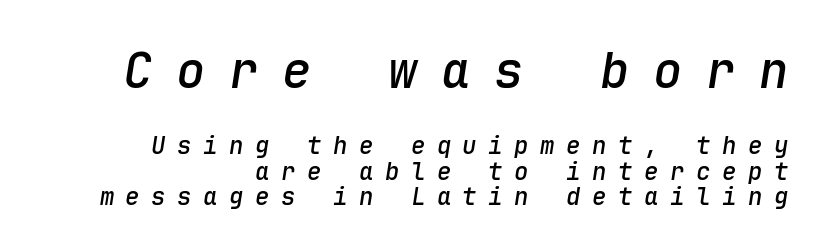
The image shows 49 px semibold type, italic (leaning right), monospaced; set right-aligned, tight line spacing (1.06x), unusually wide letter spacing (+0.48 em), not underlined; the first (top) block is 2.04x larger; low stroke contrast and a medium x-height.
